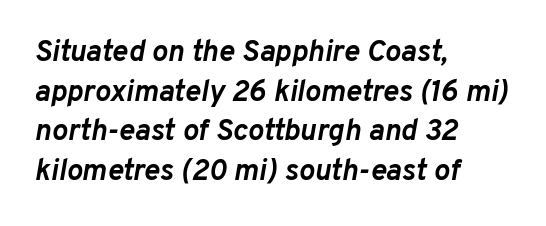
Q: Is the text bold? A: Yes.
Q: Is the text italic (slanted)? A: Yes, it leans right by about 10 degrees.
Q: Is the text underlined? A: No.
Q: How is the paragraph aligned? A: Left-aligned.
Q: Is the spacing between letters normal or unusually wide? A: Normal.
Q: Is the spacing between lines tight, normal or loose? A: Normal.
Q: Width (condensed, normal, or wide)? A: Normal.
Q: Stroke contrast? A: Low.
Q: x-height? A: Medium.
Q: Monospaced? A: No.
